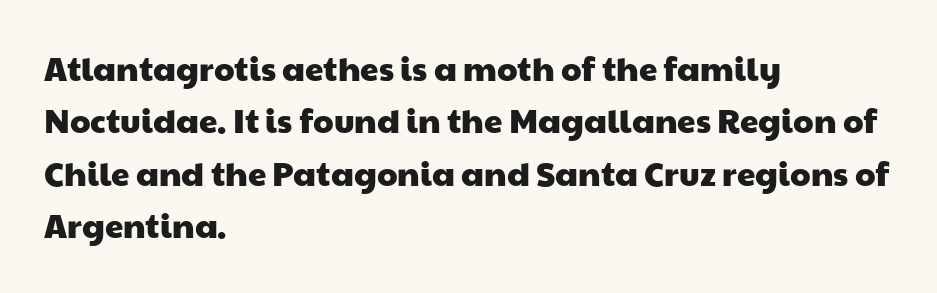
Compared with a centered layout, this one pins lines to the left instead. Proportional: the letters do not fall into vertical columns. How would I describe the line gaps? Plain and ordinary. Is the letter spacing exaggerated? No — it looks like the ordinary default.
